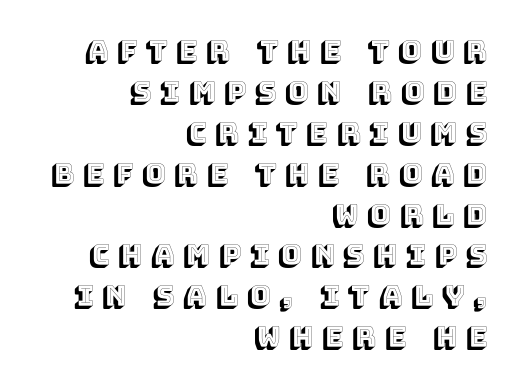
The image shows 28 px text type, upright; set right-aligned, normal line spacing (1.46x), unusually wide letter spacing (+0.32 em), not underlined; a large x-height.
